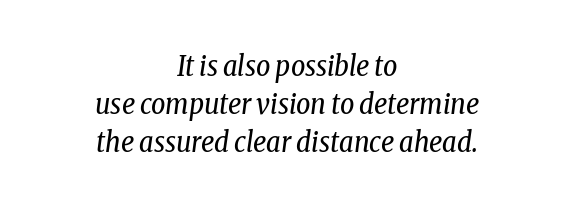
Q: Is the text bold? A: No.
Q: Is the text italic (slanted)? A: Yes, it leans right by about 8 degrees.
Q: Is the typeface a serif or a sans-serif typeface? A: Serif.
Q: Is the text underlined? A: No.
Q: How is the paragraph aligned? A: Centered.
Q: Is the spacing between letters normal or unusually wide? A: Normal.
Q: Is the spacing between lines tight, normal or loose? A: Normal.
Q: Width (condensed, normal, or wide)? A: Condensed.
Q: Stroke contrast? A: Low.
Q: x-height? A: Medium.
Q: Monospaced? A: No.
